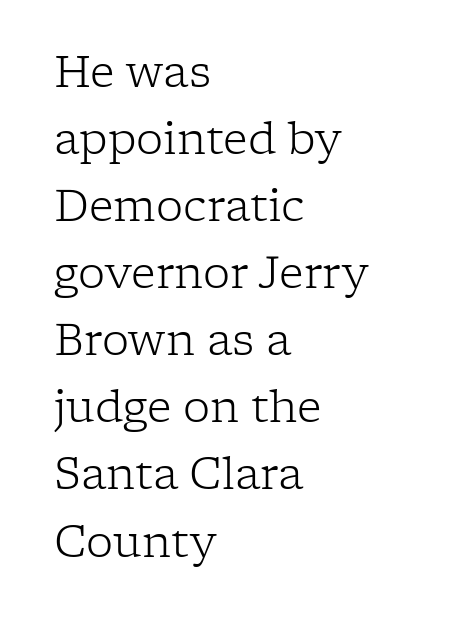
The image shows 43 px light serif type, upright; set left-aligned, normal line spacing (1.56x), normal letter spacing, not underlined; low stroke contrast and a medium x-height.
